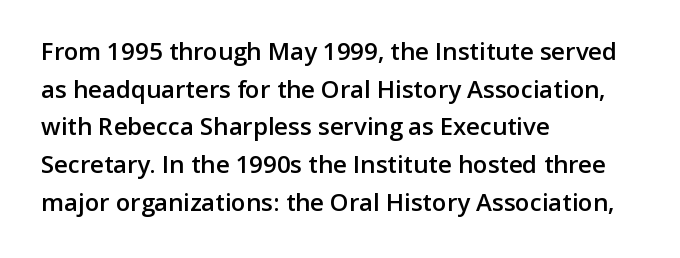
The image shows 24 px text type, upright; set left-aligned, normal line spacing (1.57x), normal letter spacing, not underlined.
